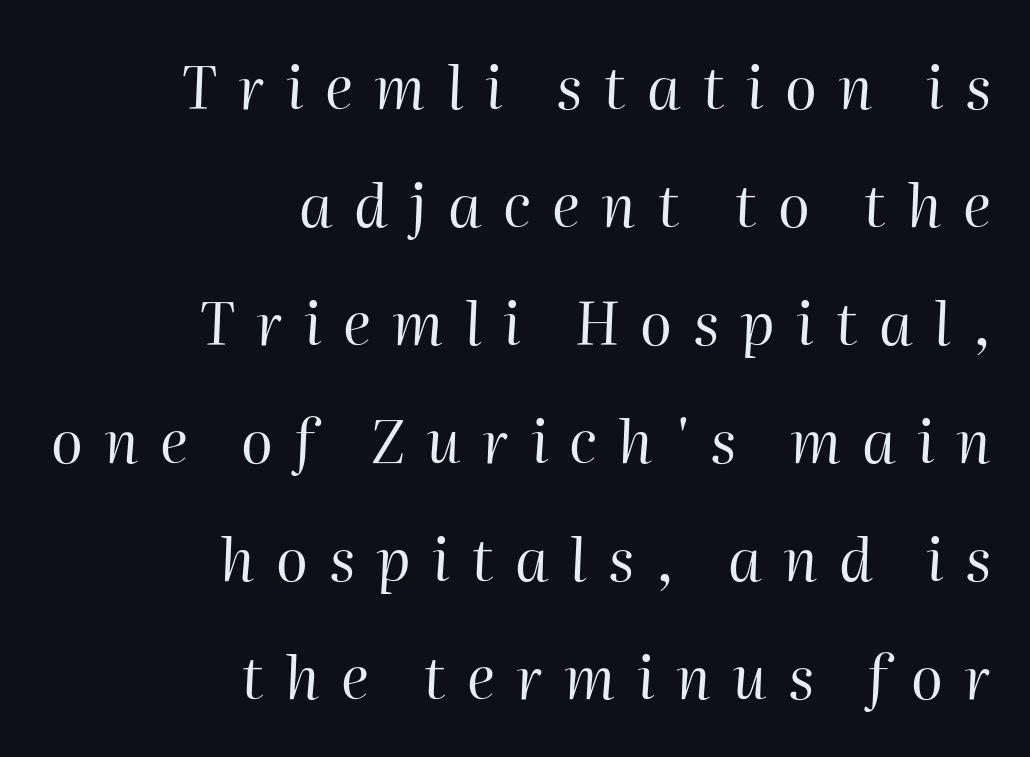
Q: Is the text bold? A: No.
Q: Is the text italic (slanted)? A: Yes, it leans right by about 2 degrees.
Q: Is the text underlined? A: No.
Q: How is the paragraph aligned? A: Right-aligned.
Q: Is the spacing between letters normal or unusually wide? A: Unusually wide.
Q: Is the spacing between lines tight, normal or loose? A: Loose.
Q: Width (condensed, normal, or wide)? A: Normal.
Q: Stroke contrast? A: High.
Q: x-height? A: Medium.
Q: Monospaced? A: No.
